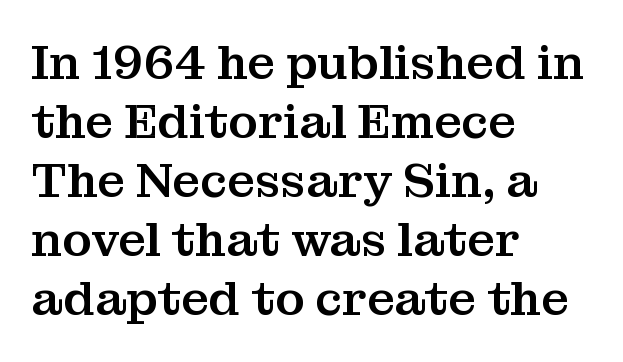
{"serif": "yes", "italic": "no", "width": "normal", "stroke_contrast": "medium", "x_height": "medium", "monospaced": "no", "underline": "no", "align": "left", "line_spacing_ratio": 1.23, "letter_spacing": "normal", "letter_spacing_em": 0.0, "glyph_px": 48}
